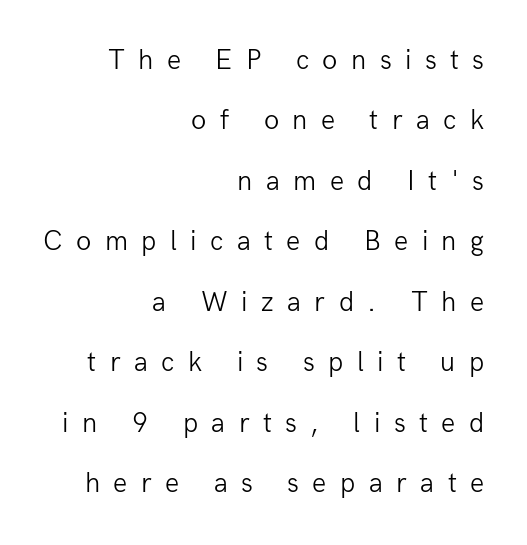
{"serif": "no", "italic": "no", "bold": "no", "weight": "light", "width": "normal", "stroke_contrast": "low", "x_height": "medium", "monospaced": "no", "underline": "no", "align": "right", "line_spacing": "loose", "line_spacing_ratio": 2.16, "letter_spacing": "wide", "letter_spacing_em": 0.48, "glyph_px": 28}
